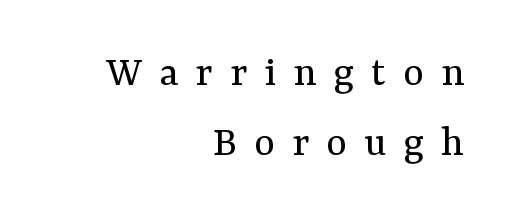
Inter-character spacing is expanded well beyond the font's built-in metrics. The weight tops out at a normal text grade. The lines in this sample share a right terminus and differ only in where they begin. The rendering uses natural spacing where letterforms have individual widths. A typesetter would mark this as roman, not italic.
